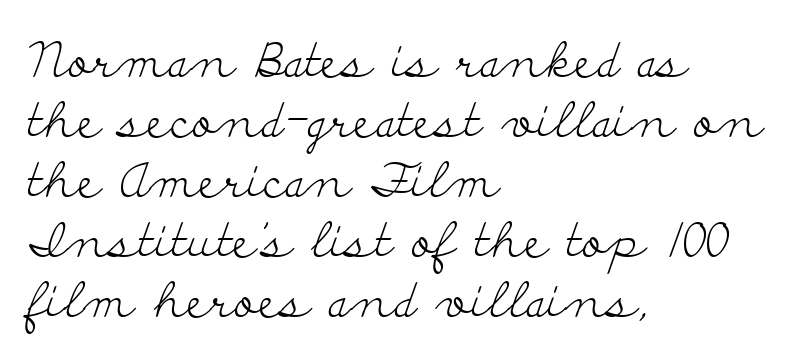
{"serif": "yes", "bold": "no", "weight": "light", "width": "wide", "stroke_contrast": "low", "x_height": "small", "monospaced": "no", "underline": "no", "align": "left", "line_spacing": "normal", "line_spacing_ratio": 1.25, "letter_spacing": "normal", "letter_spacing_em": 0.0, "glyph_px": 48}
